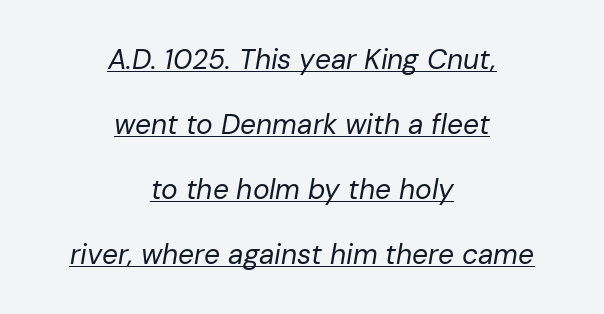
{"italic": "yes", "lean": "right", "slant_degrees": 10, "bold": "no", "weight": "regular", "width": "normal", "stroke_contrast": "low", "x_height": "medium", "monospaced": "no", "underline": "yes", "align": "center", "line_spacing": "loose", "line_spacing_ratio": 2.32, "letter_spacing": "normal", "letter_spacing_em": 0.0, "glyph_px": 28}
